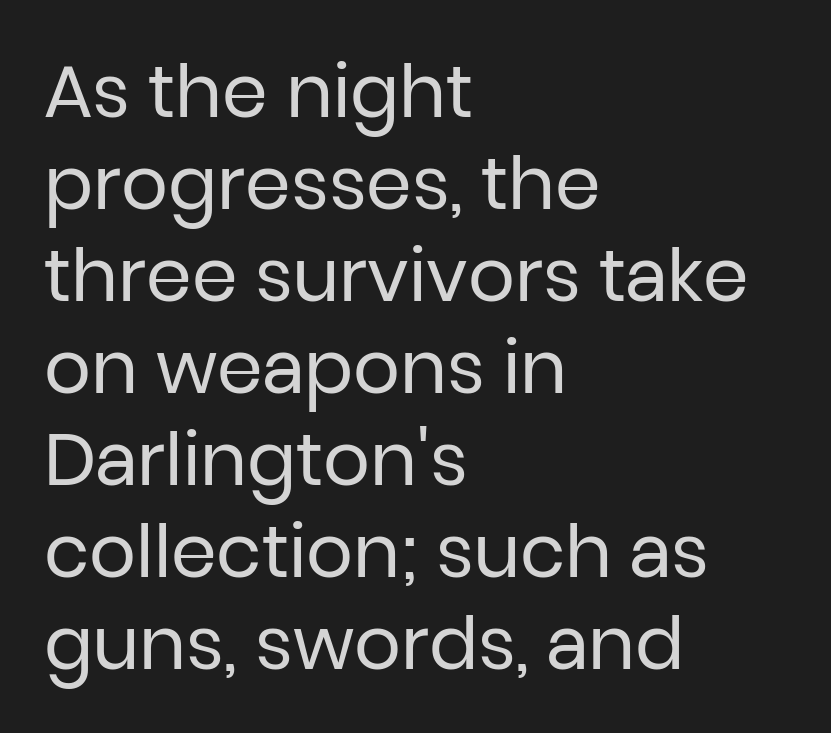
Q: Is the text bold? A: No.
Q: Is the text italic (slanted)? A: No, it is upright.
Q: Is the typeface a serif or a sans-serif typeface? A: Sans-serif.
Q: Is the text underlined? A: No.
Q: How is the paragraph aligned? A: Left-aligned.
Q: Is the spacing between letters normal or unusually wide? A: Normal.
Q: Is the spacing between lines tight, normal or loose? A: Normal.
Q: Width (condensed, normal, or wide)? A: Normal.
Q: Stroke contrast? A: Low.
Q: x-height? A: Medium.
Q: Monospaced? A: No.
